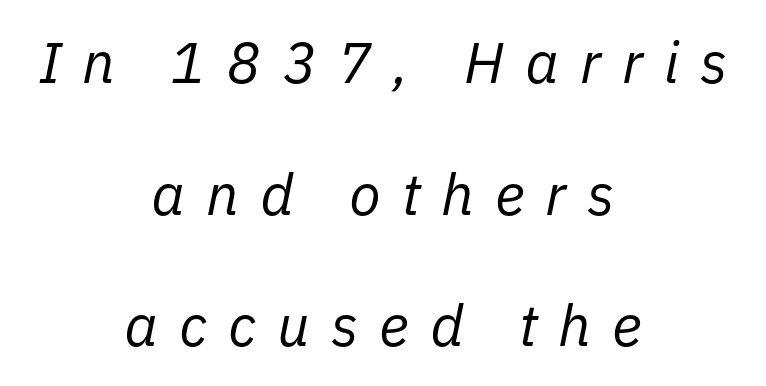
Words float on clear page, feet unadorned. Character widths vary here, with narrow letters taking less room than wide ones. The characters are drawn with everyday or finer stroke widths. The letters are slanted; this is an italic face. Baseline-to-baseline distance is far greater than the letter height. The type is letterspaced generously, with wide tracking.
